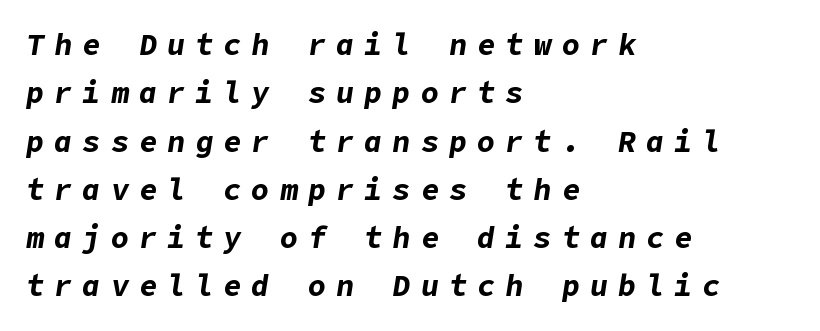
Q: Is the text bold? A: Yes.
Q: Is the text italic (slanted)? A: Yes, it leans right by about 9 degrees.
Q: Is the text underlined? A: No.
Q: How is the paragraph aligned? A: Left-aligned.
Q: Is the spacing between letters normal or unusually wide? A: Unusually wide.
Q: Is the spacing between lines tight, normal or loose? A: Normal.
Q: Width (condensed, normal, or wide)? A: Normal.
Q: Stroke contrast? A: Low.
Q: x-height? A: Medium.
